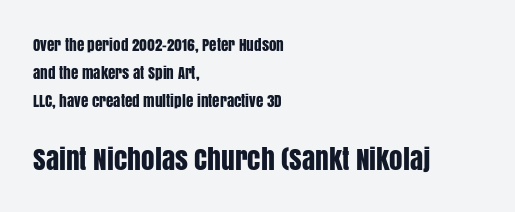
The image shows 27 px text type, upright; set left-aligned, line spacing 1.87x, normal letter spacing, not underlined; the second (bottom) block is 1.8x larger.
